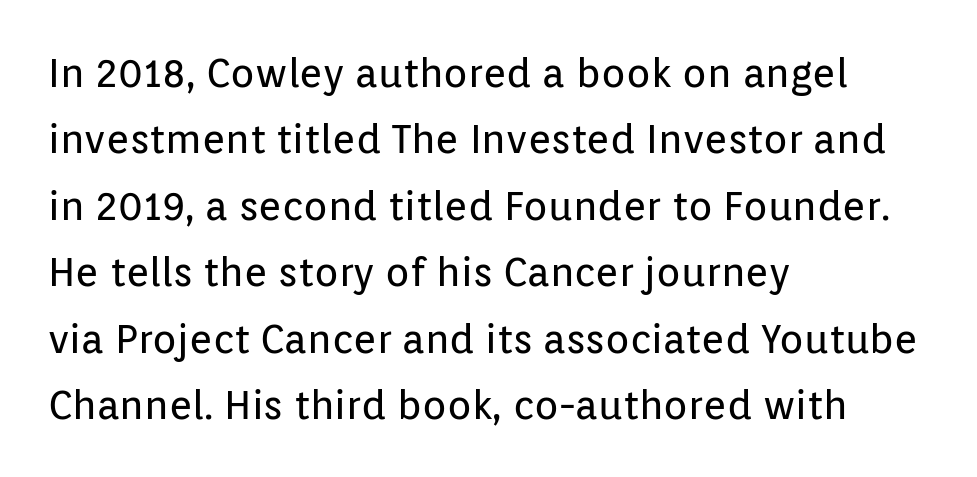
{"serif": "no", "italic": "no", "bold": "no", "weight": "regular", "width": "normal", "stroke_contrast": "low", "x_height": "medium", "monospaced": "no", "underline": "no", "align": "left", "line_spacing": "normal", "line_spacing_ratio": 1.66, "letter_spacing": "normal", "letter_spacing_em": 0.0, "glyph_px": 40}
